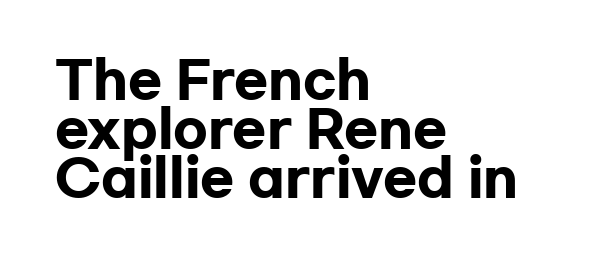
{"serif": "no", "italic": "no", "bold": "yes", "weight": "heavy", "width": "wide", "stroke_contrast": "low", "x_height": "medium", "monospaced": "no", "underline": "no", "align": "left", "line_spacing": "tight", "line_spacing_ratio": 0.98, "letter_spacing": "normal", "letter_spacing_em": 0.0, "glyph_px": 50}
